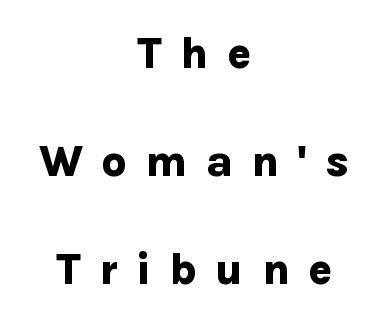
The image shows 44 px bold sans-serif type, upright; set centered, loose line spacing (2.45x), unusually wide letter spacing (+0.41 em), not underlined; low stroke contrast and a medium x-height.
